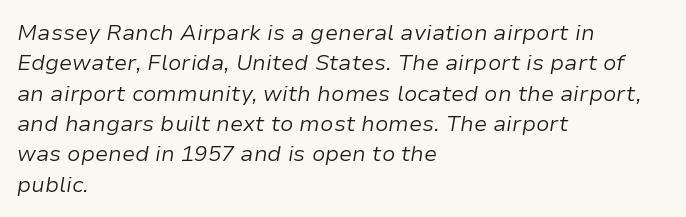
The image shows 22 px text type, italic (leaning right); set left-aligned, normal line spacing (1.38x), normal letter spacing, not underlined.
